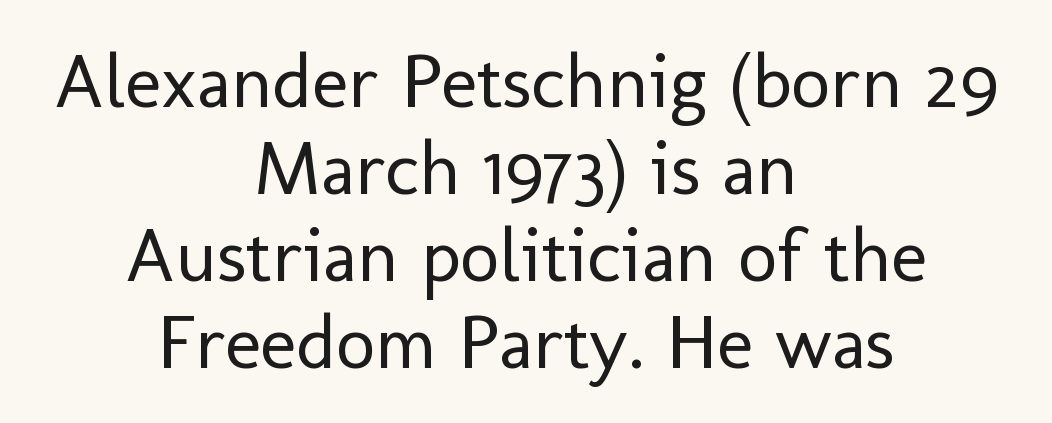
The image shows 77 px regular-weight sans-serif type, upright; set centered, tight line spacing (1.13x), normal letter spacing, not underlined; low stroke contrast and a medium x-height.
